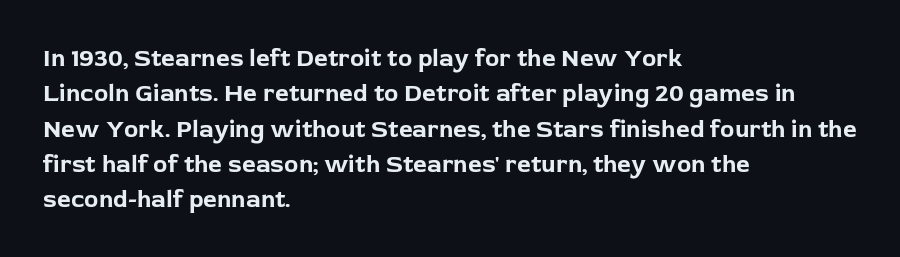
Q: Is the text bold? A: Yes.
Q: Is the text italic (slanted)? A: No, it is upright.
Q: Is the text underlined? A: No.
Q: How is the paragraph aligned? A: Left-aligned.
Q: Is the spacing between letters normal or unusually wide? A: Normal.
Q: Is the spacing between lines tight, normal or loose? A: Normal.
